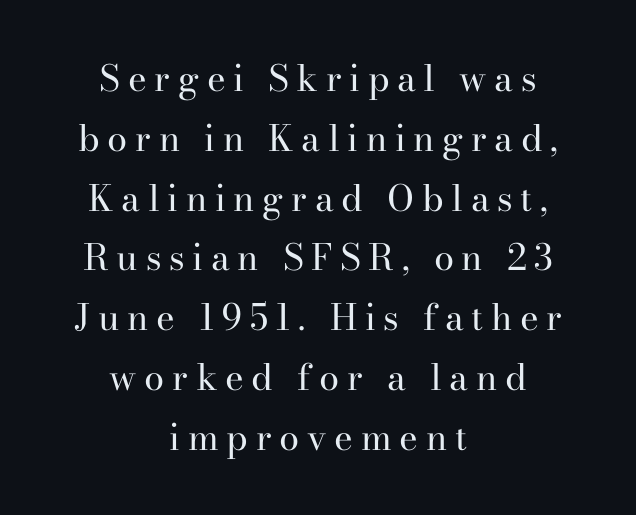
Here the designer chose a conventional face with non-uniform glyph widths. Each stroke keeps to a modest, everyday thickness or less. Clear beneath every line of the passage. Italic: no, the glyphs are upright roman.
